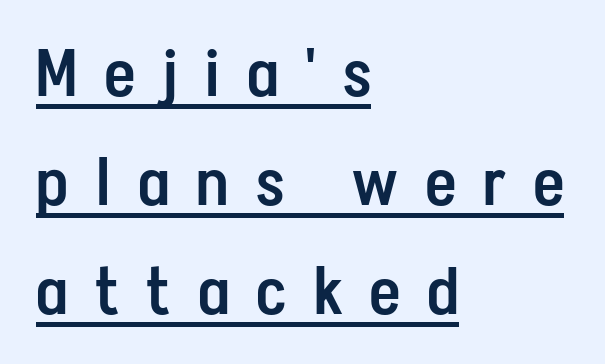
{"serif": "no", "italic": "no", "bold": "semi", "weight": "semibold", "width": "condensed", "stroke_contrast": "low", "x_height": "medium", "monospaced": "no", "underline": "yes", "align": "left", "line_spacing": "normal", "line_spacing_ratio": 1.65, "letter_spacing": "wide", "letter_spacing_em": 0.42, "glyph_px": 66}
